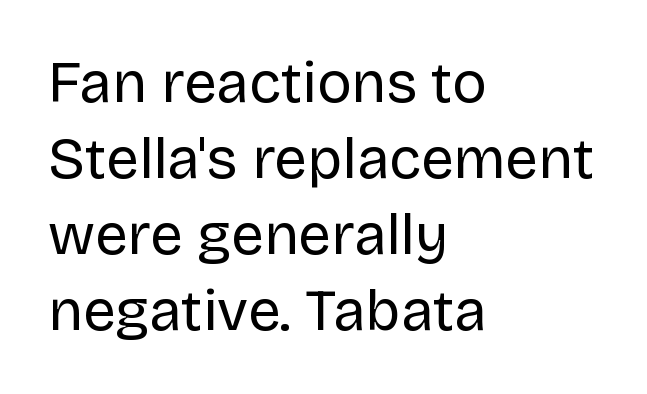
The image shows 58 px regular-weight sans-serif type, upright; set left-aligned, normal line spacing (1.31x), normal letter spacing, not underlined; low stroke contrast and a large x-height.
